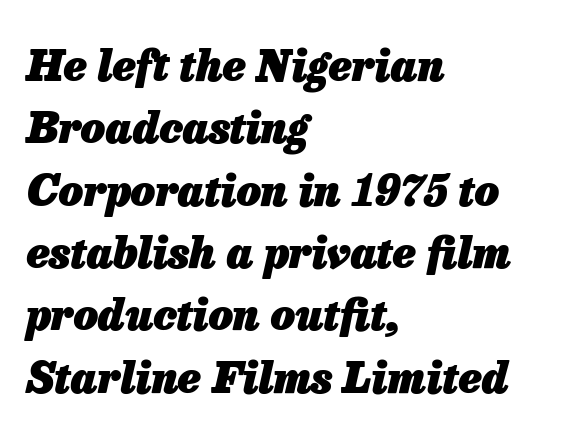
{"italic": "yes", "lean": "right", "slant_degrees": 13, "bold": "yes", "weight": "heavy", "width": "normal", "stroke_contrast": "low", "x_height": "medium", "monospaced": "no", "underline": "no", "align": "left", "line_spacing": "normal", "line_spacing_ratio": 1.45, "letter_spacing": "normal", "letter_spacing_em": 0.0, "glyph_px": 43}
